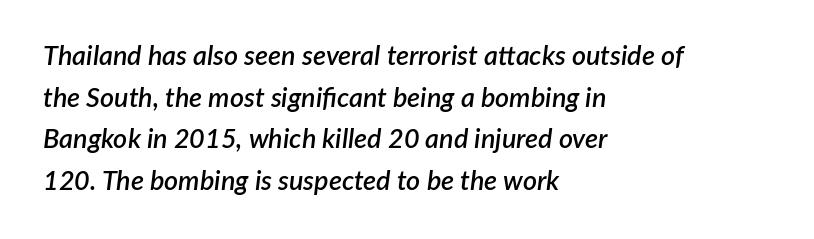
{"italic": "yes", "lean": "right", "slant_degrees": 7, "bold": "semi", "underline": "no", "align": "left", "line_spacing": "normal", "line_spacing_ratio": 1.54, "letter_spacing": "normal", "letter_spacing_em": 0.0, "glyph_px": 27}
